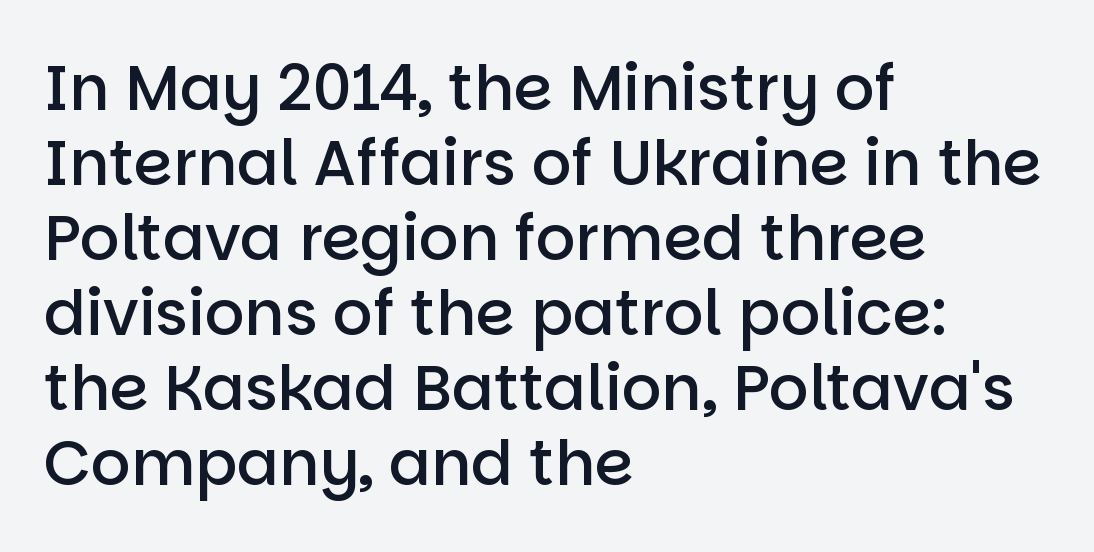
Observe the ordinary spacing: letters are neighbours, not strangers. Italic? Not at all — the glyphs are vertical. These lines are rendered in a variable-pitch font. You can tell from the bare stems that sans-serif type was used. Nobody drew a line under any word here. A bit beefed up — I'd call it semibold rather than bold.
